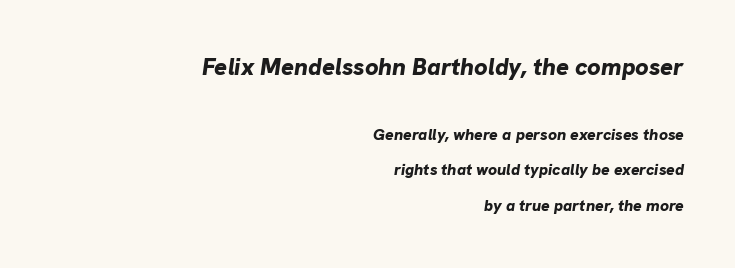
The image shows 24 px bold type, italic (leaning right); set right-aligned, loose line spacing (2.23x), normal letter spacing, not underlined; the first (top) block is 1.5x larger.
